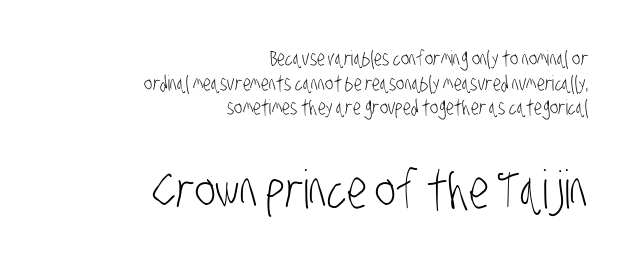
{"serif": "no", "bold": "no", "weight": "light", "width": "condensed", "stroke_contrast": "low", "x_height": "large", "monospaced": "no", "underline": "no", "align": "right", "line_spacing_ratio": 1.17, "letter_spacing": "normal", "letter_spacing_em": 0.0, "larger_block": "second", "size_ratio": 2.52, "glyph_px": 53}
